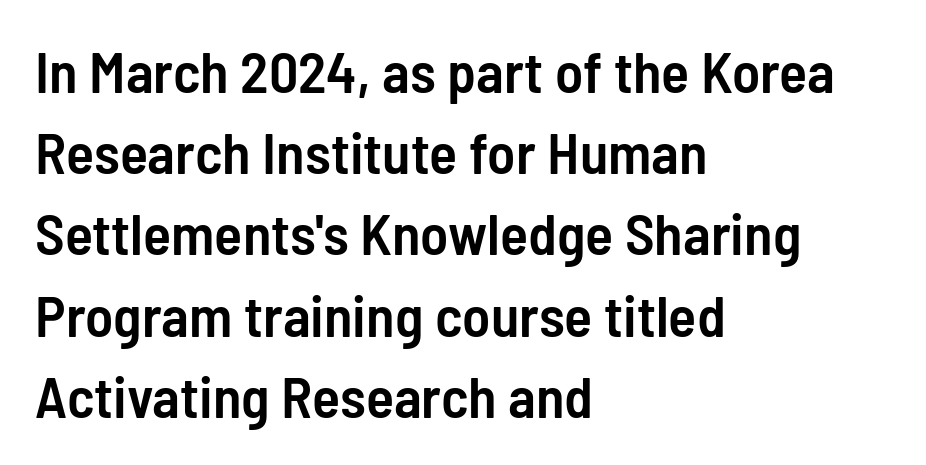
Normally led — the rows are evenly, conventionally spaced. You could not count columns in this text — the font is proportionally spaced. The typeface chosen for these lines omits serifs. Does the weight exceed regular? Yes, but only to semibold.
